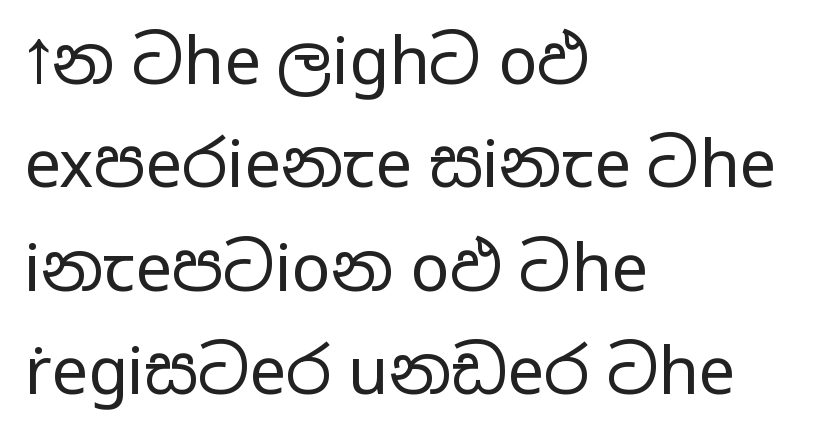
Only glyphs here, with clear space below each row. Horizontally, the lines are justified to the leading edge only. Designer's note — italics off, roman on. Bold? No — there's no thickening of the strokes. No feet cap the strokes, marking this as sans-serif type. The letterforms sit shoulder to shoulder at normal distance.
